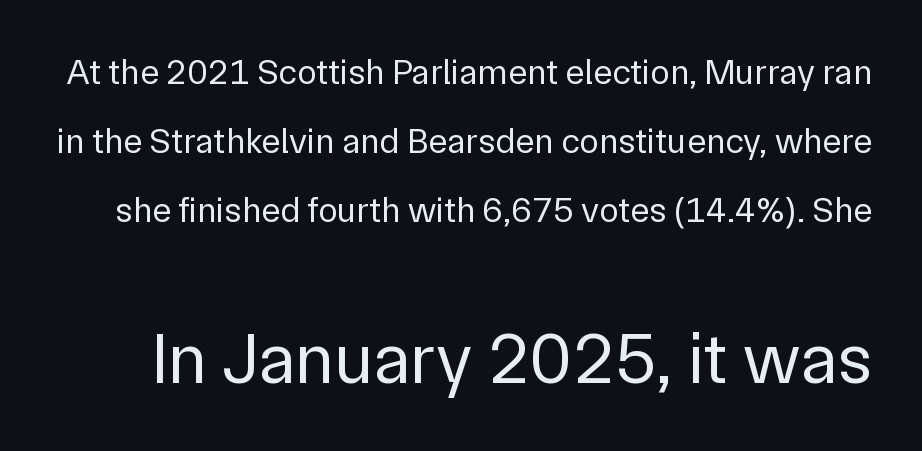
Compare the two chunks: the lower has the greater cap height. The lettering stays uniformly vertical, giving the passage a roman look. Heaviness? Minimal to ordinary, like unemphasized prose. Students, observe: this is what heavily led, spacious text looks like. Observe the absence of serifs on each vertical stroke in this sample.
